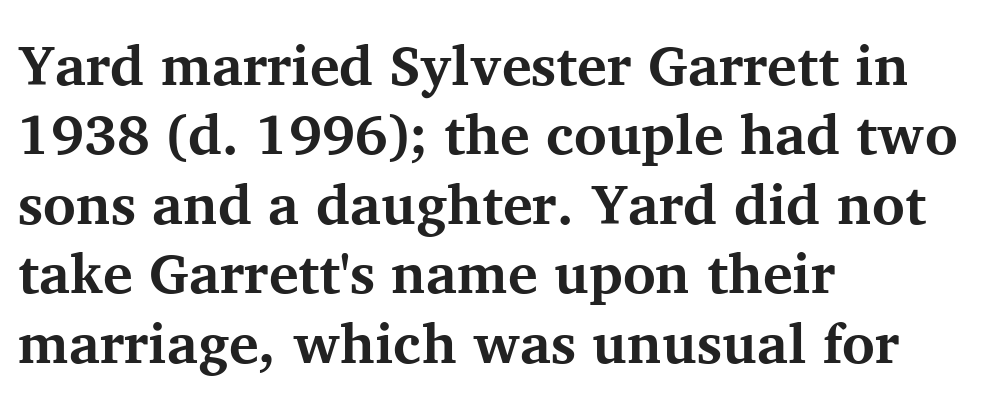
{"serif": "yes", "italic": "no", "bold": "yes", "weight": "bold", "width": "normal", "stroke_contrast": "medium", "x_height": "medium", "monospaced": "no", "underline": "no", "align": "left", "line_spacing_ratio": 1.24, "letter_spacing": "normal", "letter_spacing_em": 0.0, "glyph_px": 56}
